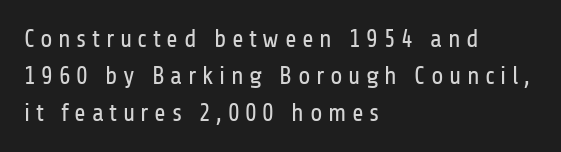
{"italic": "no", "bold": "no", "underline": "no", "align": "left", "line_spacing": "normal", "line_spacing_ratio": 1.48, "letter_spacing": "wide", "letter_spacing_em": 0.22, "glyph_px": 25}
